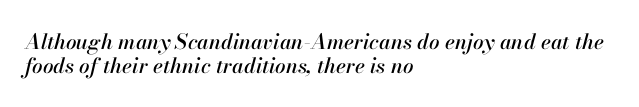
Q: Is the text italic (slanted)? A: Yes, it leans right by about 13 degrees.
Q: Is the text underlined? A: No.
Q: How is the paragraph aligned? A: Left-aligned.
Q: Is the spacing between letters normal or unusually wide? A: Normal.
Q: Is the spacing between lines tight, normal or loose? A: Tight.
